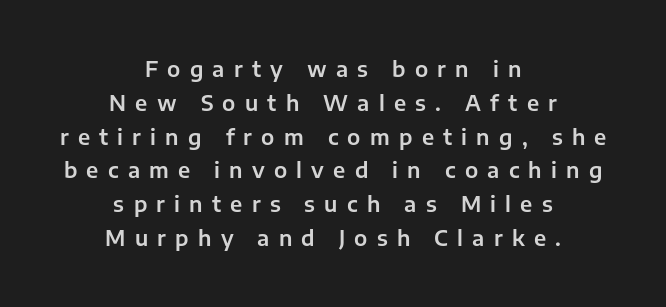
The image shows 21 px text type, upright; set centered, normal line spacing (1.61x), unusually wide letter spacing (+0.44 em), not underlined.
